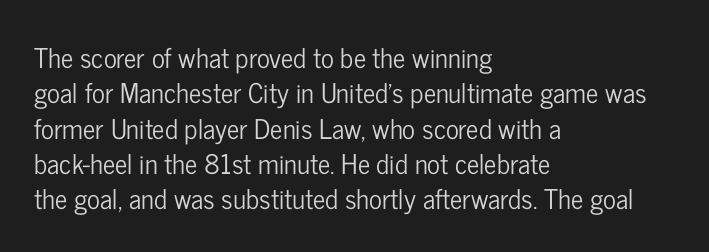
The image shows 27 px text type, upright; set left-aligned, normal line spacing (1.31x), normal letter spacing, not underlined.
